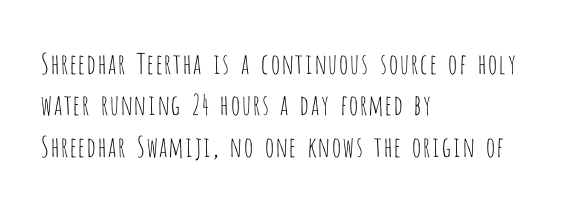
Q: Is the text bold? A: No.
Q: Is the text italic (slanted)? A: No, it is upright.
Q: Is the typeface a serif or a sans-serif typeface? A: Sans-serif.
Q: Is the text underlined? A: No.
Q: How is the paragraph aligned? A: Left-aligned.
Q: Is the spacing between letters normal or unusually wide? A: Normal.
Q: Is the spacing between lines tight, normal or loose? A: Normal.
Q: Width (condensed, normal, or wide)? A: Condensed.
Q: Stroke contrast? A: Low.
Q: x-height? A: Large.
Q: Monospaced? A: No.
